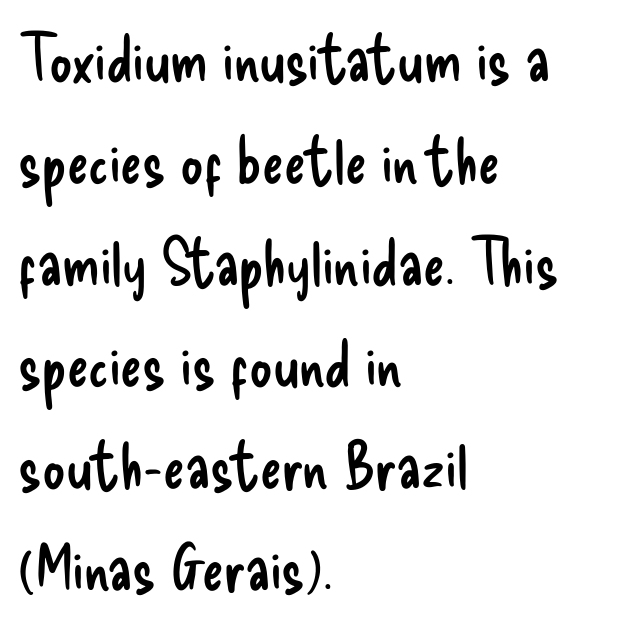
Q: Is the text bold? A: No.
Q: Is the text italic (slanted)? A: No, it is upright.
Q: Is the typeface a serif or a sans-serif typeface? A: Sans-serif.
Q: Is the text underlined? A: No.
Q: How is the paragraph aligned? A: Left-aligned.
Q: Is the spacing between letters normal or unusually wide? A: Normal.
Q: Is the spacing between lines tight, normal or loose? A: Normal.
Q: Width (condensed, normal, or wide)? A: Condensed.
Q: Stroke contrast? A: Low.
Q: x-height? A: Small.
Q: Monospaced? A: No.
